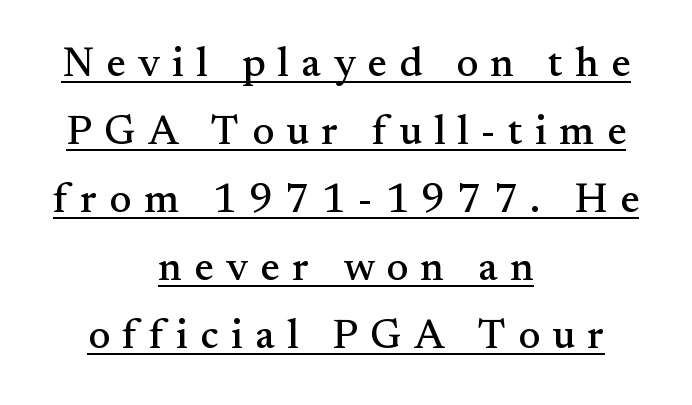
The image shows 41 px serif type, upright; set centered, normal line spacing (1.66x), unusually wide letter spacing (+0.3 em), underlined; medium stroke contrast and a small x-height.
